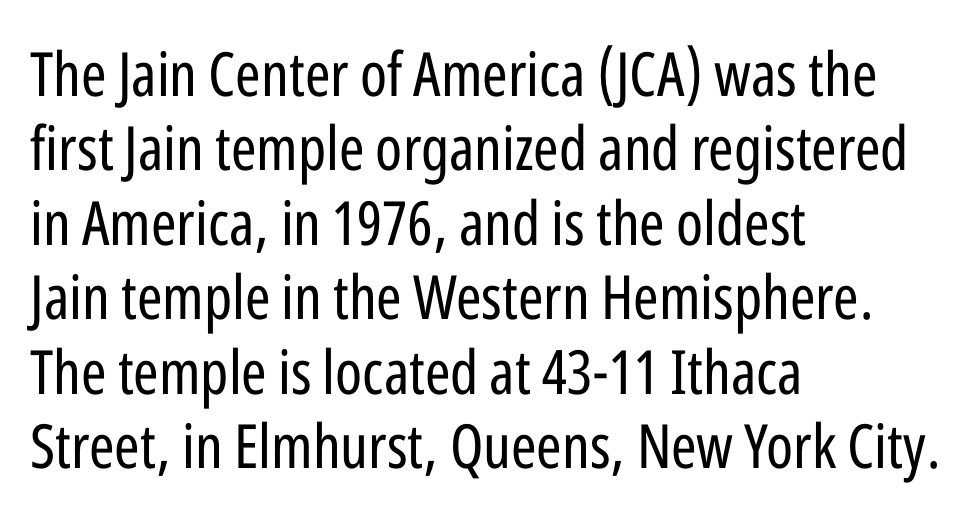
Q: Is the text bold? A: No.
Q: Is the text italic (slanted)? A: No, it is upright.
Q: Is the typeface a serif or a sans-serif typeface? A: Sans-serif.
Q: Is the text underlined? A: No.
Q: How is the paragraph aligned? A: Left-aligned.
Q: Is the spacing between letters normal or unusually wide? A: Normal.
Q: Width (condensed, normal, or wide)? A: Condensed.
Q: Stroke contrast? A: Low.
Q: x-height? A: Medium.
Q: Monospaced? A: No.
